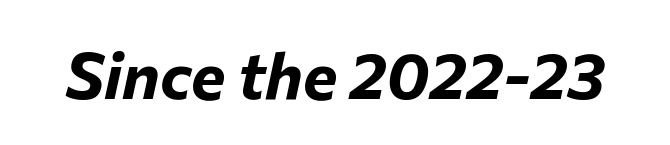
Tracking value appears to be zero — textbook default spacing. The zone under the glyphs is completely vacant. Each letter keeps its own natural width here, so spacing adapts to shape. The letters are bold, with thick, heavy strokes.
